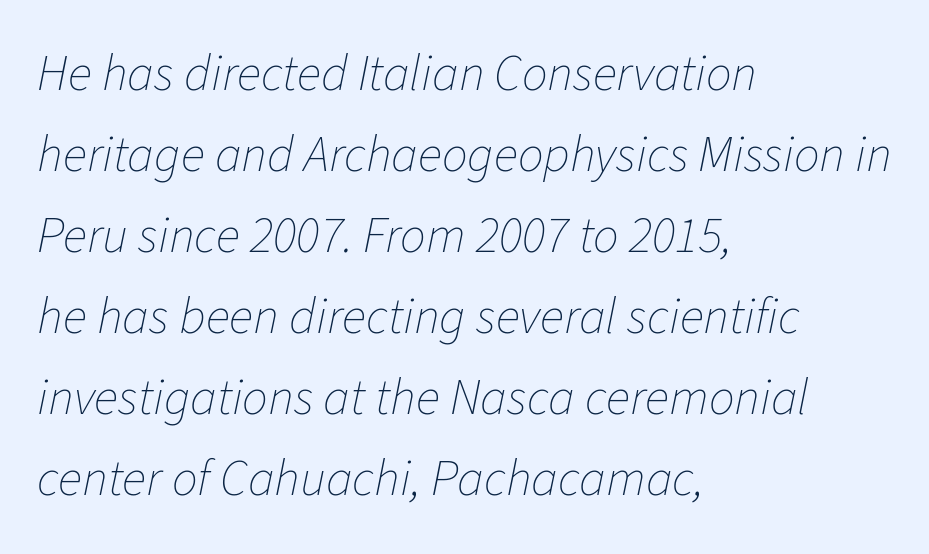
{"italic": "yes", "lean": "right", "slant_degrees": 11, "bold": "no", "weight": "thin", "width": "normal", "stroke_contrast": "low", "x_height": "medium", "monospaced": "no", "underline": "no", "align": "left", "line_spacing": "normal", "line_spacing_ratio": 1.59, "letter_spacing": "normal", "letter_spacing_em": 0.0, "glyph_px": 51}
